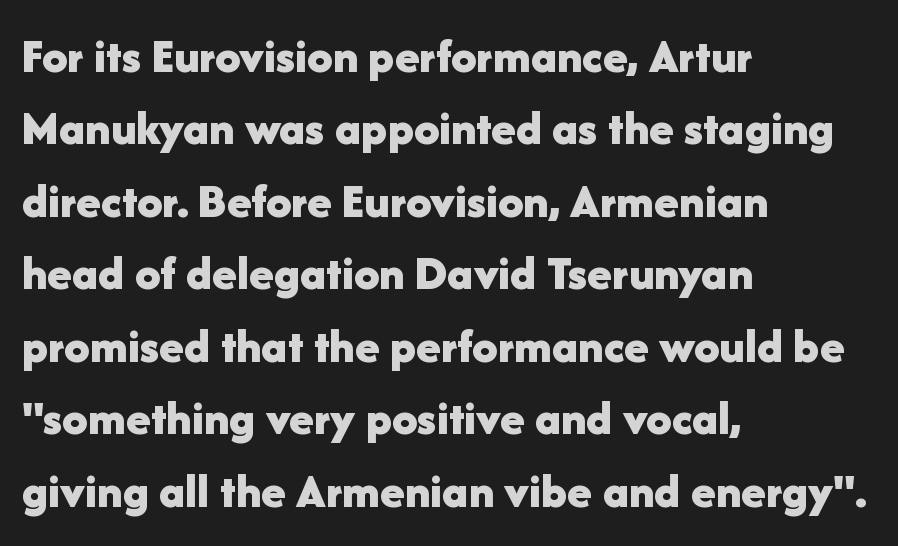
Q: Is the text bold? A: Yes.
Q: Is the text italic (slanted)? A: No, it is upright.
Q: Is the typeface a serif or a sans-serif typeface? A: Sans-serif.
Q: Is the text underlined? A: No.
Q: How is the paragraph aligned? A: Left-aligned.
Q: Is the spacing between letters normal or unusually wide? A: Normal.
Q: Is the spacing between lines tight, normal or loose? A: Normal.
Q: Width (condensed, normal, or wide)? A: Normal.
Q: Stroke contrast? A: Low.
Q: x-height? A: Medium.
Q: Monospaced? A: No.
